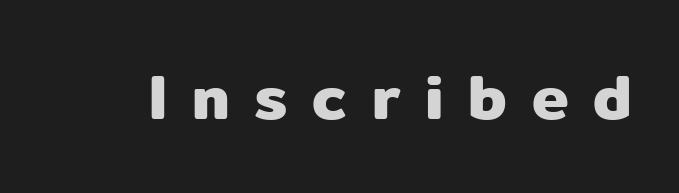
The image shows 62 px sans-serif type, upright; set unusually wide letter spacing (+0.4 em), not underlined; low stroke contrast and a medium x-height.
